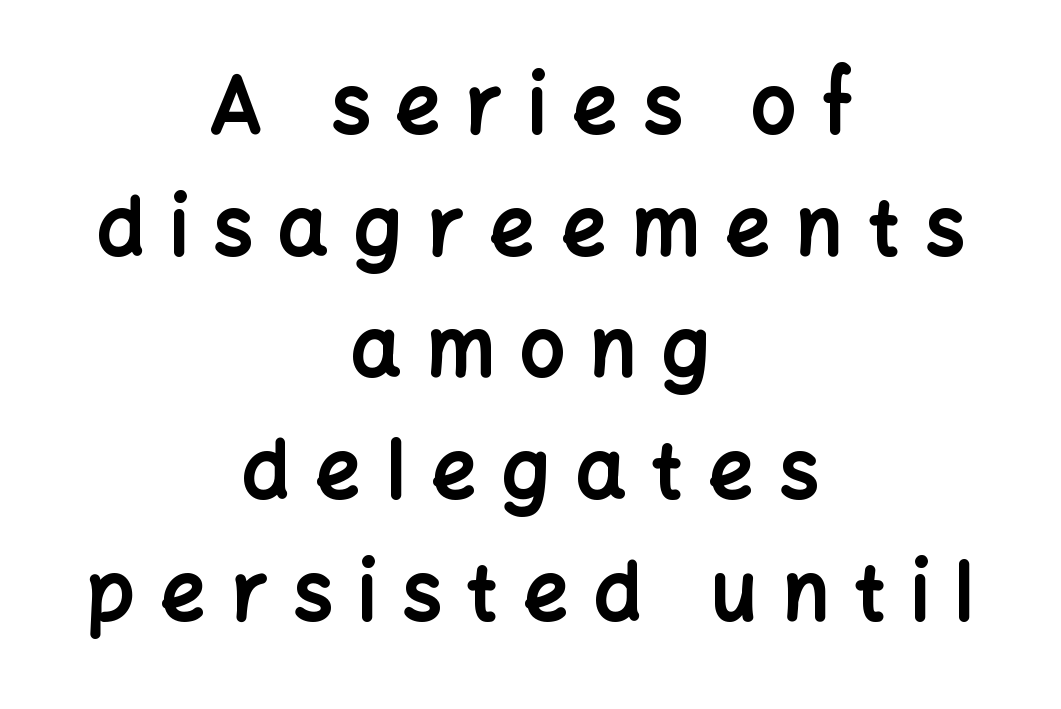
Q: Is the text bold? A: Yes.
Q: Is the text italic (slanted)? A: No, it is upright.
Q: Is the typeface a serif or a sans-serif typeface? A: Sans-serif.
Q: Is the text underlined? A: No.
Q: How is the paragraph aligned? A: Centered.
Q: Is the spacing between letters normal or unusually wide? A: Unusually wide.
Q: Is the spacing between lines tight, normal or loose? A: Normal.
Q: Width (condensed, normal, or wide)? A: Normal.
Q: Stroke contrast? A: Low.
Q: x-height? A: Medium.
Q: Monospaced? A: No.
